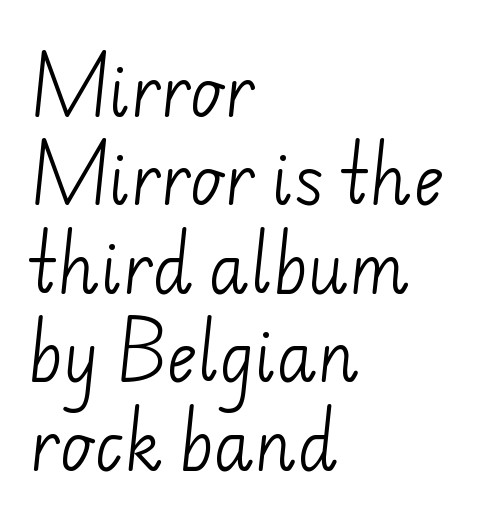
The image shows 66 px light sans-serif type; set left-aligned, normal line spacing (1.34x), normal letter spacing, not underlined; low stroke contrast and a small x-height.
